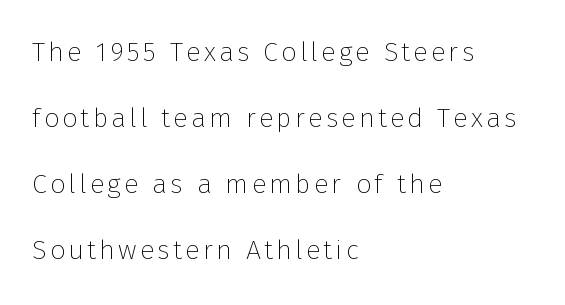
The image shows 27 px text type, upright; set left-aligned, loose line spacing (2.44x), not underlined.
